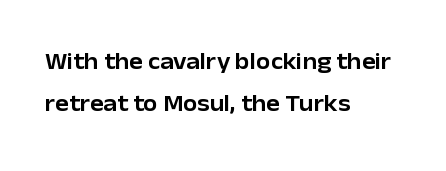
{"italic": "no", "underline": "no", "align": "left", "line_spacing_ratio": 1.84, "letter_spacing": "normal", "letter_spacing_em": 0.0, "glyph_px": 23}
